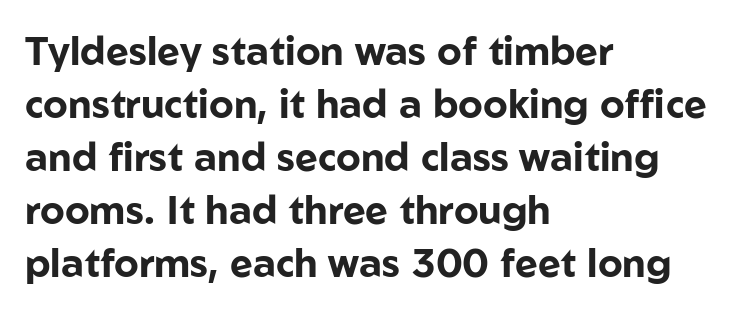
One glance says typical: line gaps are just what's usual. The passage is arranged the way most books set body copy — flush left. The type sits square on the baseline with zero lean. Is this a fixed-width face? No — the glyphs have proportional, varying widths. The characters display no serif detailing; their extremities are plain. Students, this is bold: see how much ink each stroke carries.
